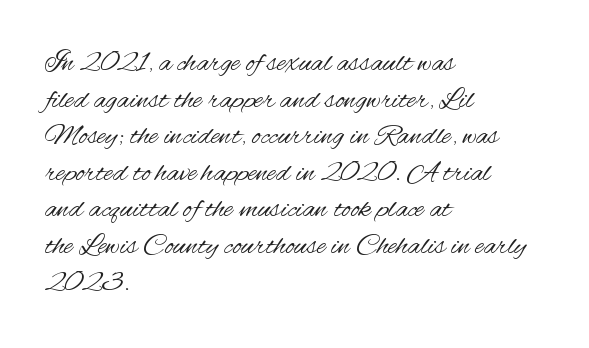
The image shows 30 px regular-weight, condensed sans-serif type; set left-aligned, line spacing 1.22x, normal letter spacing, not underlined; medium stroke contrast and a small x-height.
